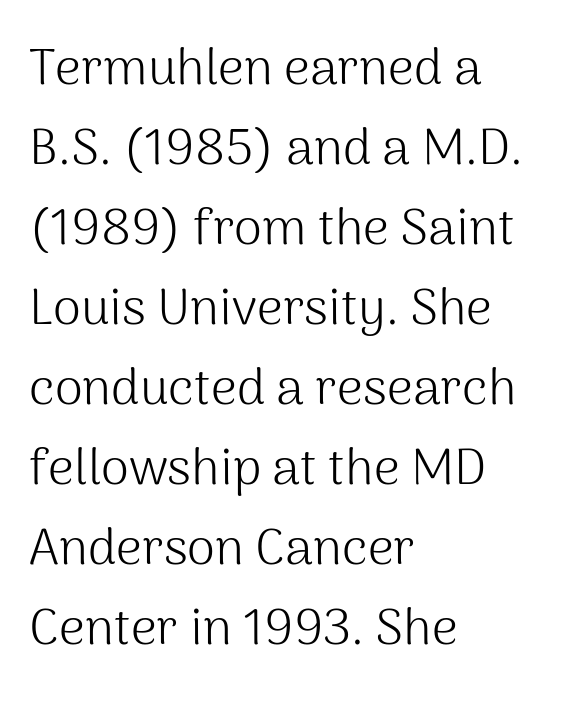
{"serif": "no", "italic": "no", "bold": "no", "weight": "light", "width": "normal", "stroke_contrast": "medium", "x_height": "medium", "monospaced": "no", "underline": "no", "align": "left", "line_spacing": "normal", "line_spacing_ratio": 1.57, "letter_spacing": "normal", "letter_spacing_em": 0.0, "glyph_px": 51}
